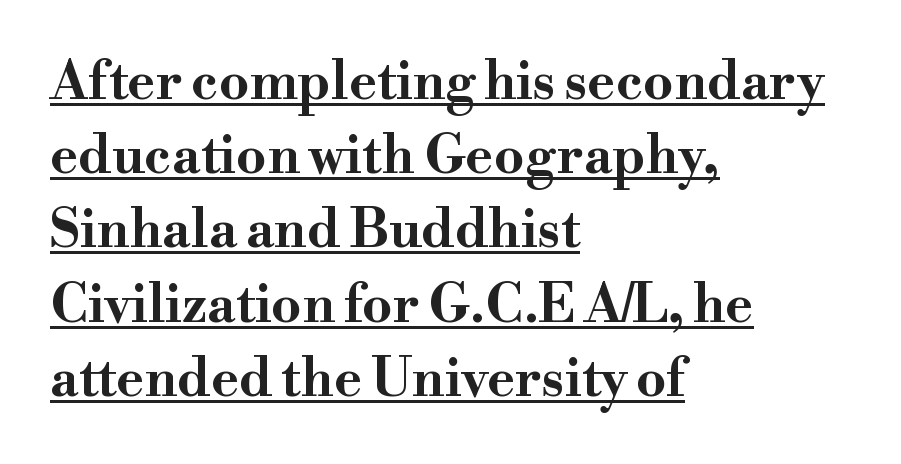
{"serif": "yes", "italic": "no", "bold": "yes", "weight": "bold", "width": "wide", "stroke_contrast": "high", "x_height": "small", "monospaced": "no", "underline": "yes", "align": "left", "line_spacing": "normal", "line_spacing_ratio": 1.4, "letter_spacing": "normal", "letter_spacing_em": 0.0, "glyph_px": 53}
